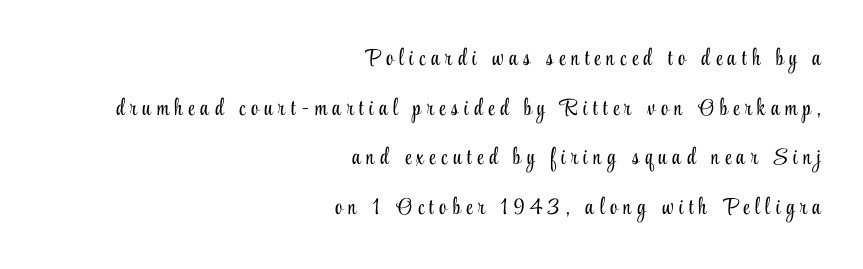
Q: Is the text bold? A: No.
Q: Is the text italic (slanted)? A: Yes.
Q: Is the text underlined? A: No.
Q: How is the paragraph aligned? A: Right-aligned.
Q: Is the spacing between letters normal or unusually wide? A: Unusually wide.
Q: Is the spacing between lines tight, normal or loose? A: Loose.
